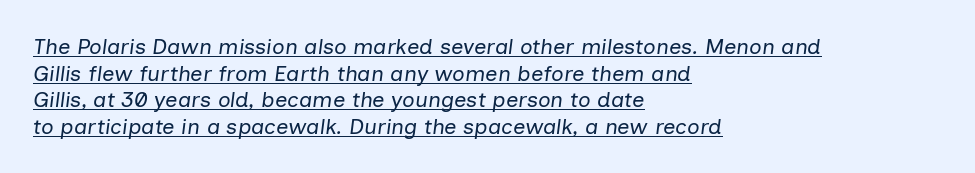
The image shows 22 px text type, italic (leaning right); set left-aligned, line spacing 1.21x, normal letter spacing, underlined.
